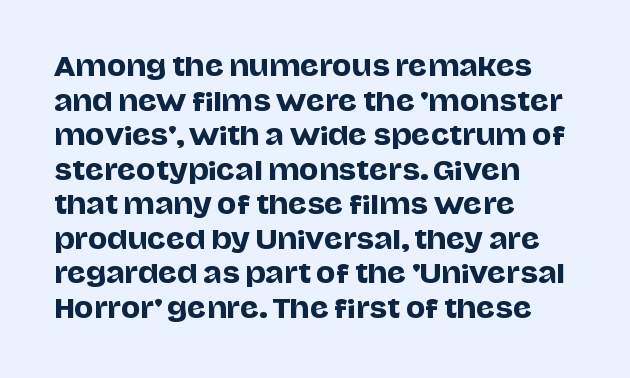
{"italic": "no", "underline": "no", "align": "left", "line_spacing": "normal", "line_spacing_ratio": 1.33, "letter_spacing": "normal", "letter_spacing_em": 0.0, "glyph_px": 26}
